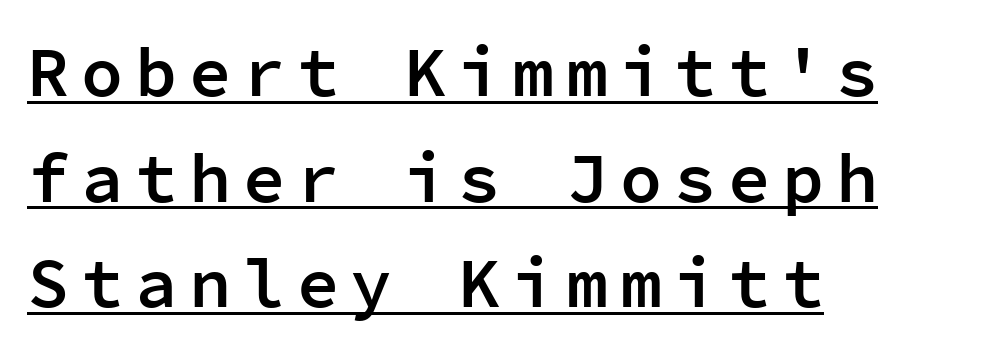
Q: Is the text bold? A: Semi-bold.
Q: Is the text italic (slanted)? A: No, it is upright.
Q: Is the typeface a serif or a sans-serif typeface? A: Sans-serif.
Q: Is the text underlined? A: Yes.
Q: How is the paragraph aligned? A: Left-aligned.
Q: Is the spacing between lines tight, normal or loose? A: Normal.
Q: Width (condensed, normal, or wide)? A: Normal.
Q: Stroke contrast? A: Low.
Q: x-height? A: Medium.
Q: Monospaced? A: Yes.
